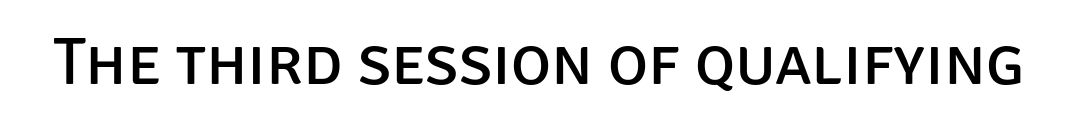
The image shows 68 px regular-weight sans-serif type, upright; set normal letter spacing, not underlined; low stroke contrast and a large x-height.
